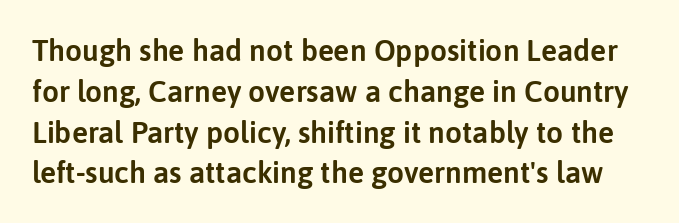
{"serif": "no", "italic": "no", "width": "normal", "stroke_contrast": "low", "x_height": "medium", "monospaced": "no", "underline": "no", "line_spacing": "normal", "line_spacing_ratio": 1.36, "letter_spacing": "normal", "letter_spacing_em": 0.0, "glyph_px": 30}
